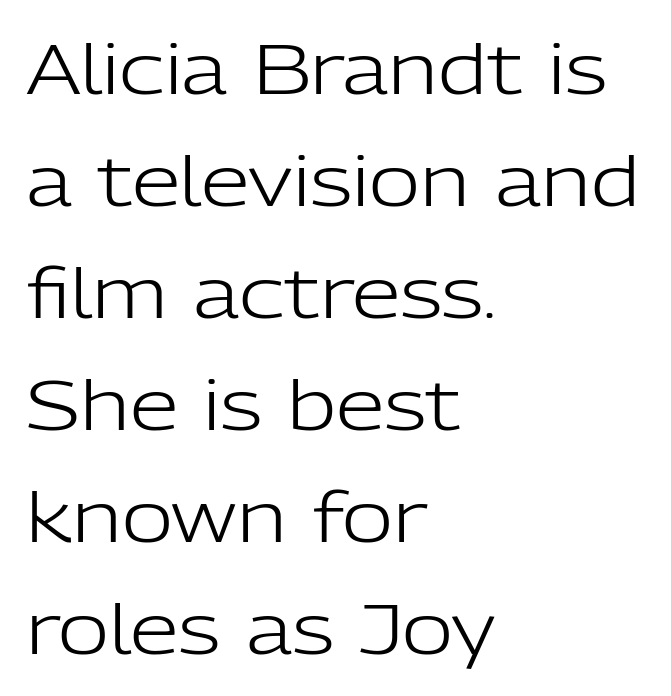
Serifs: no, the terminals of the letterforms are clean. The gap between lines stays unmarked. The face used here is proportionally spaced, like ordinary book or web type. Where is the straight margin? On the left.
